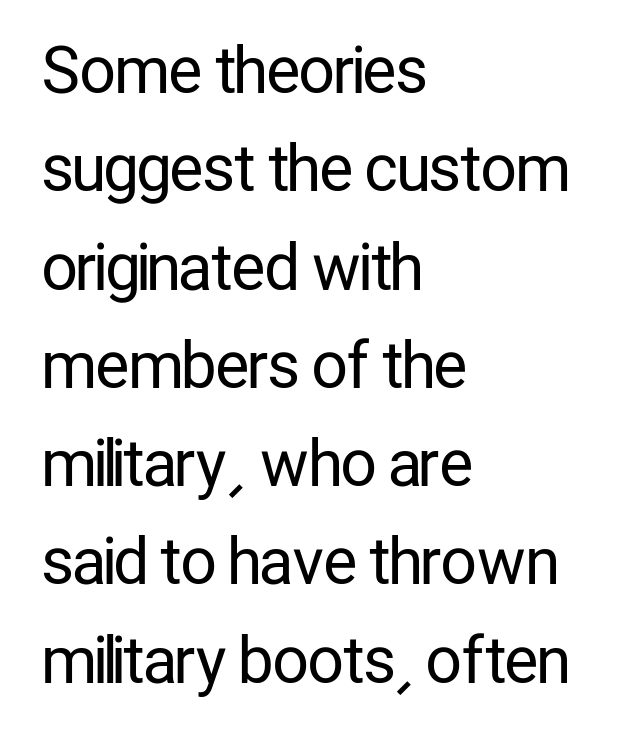
Interline gaps are of average width in this sample. Note the varied advance widths — an 'i' is clearly narrower than an 'm'. A roman cut, with each character standing at attention. Inter-character spacing is left at the font's built-in metrics. Stems and bowls with no extra thickness — not bold.
